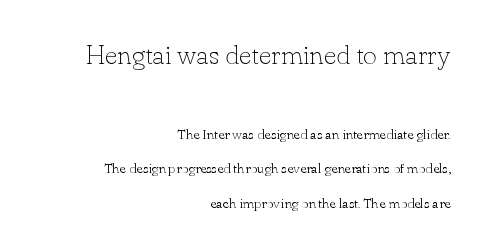
Q: Is the text bold? A: No.
Q: Is the text italic (slanted)? A: No, it is upright.
Q: Is the text underlined? A: No.
Q: How is the paragraph aligned? A: Right-aligned.
Q: Is the spacing between letters normal or unusually wide? A: Normal.
Q: Is the spacing between lines tight, normal or loose? A: Loose.
Q: Which block of text is set in a larger size, the first (top) or the second (bottom)? A: The first (top) one.
